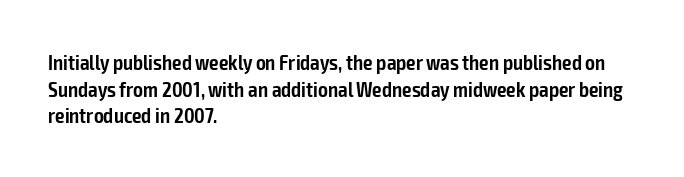
{"italic": "no", "bold": "semi", "underline": "no", "align": "left", "line_spacing": "normal", "line_spacing_ratio": 1.27, "letter_spacing": "normal", "letter_spacing_em": 0.0, "glyph_px": 21}
